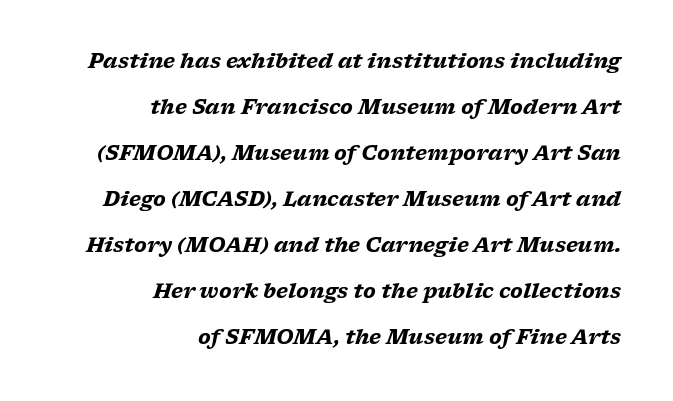
A full-strength bold gives these letters their thick strokes. Descenders are the only things crossing below the line. Line spacing here is loose. Would a proofreader flag this as italicized? Yes. The lines in this sample share a right terminus and differ only in where they begin. Caption: standard tracking, unaltered.
